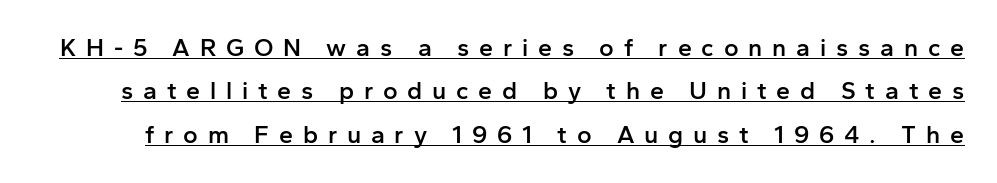
Does extra space separate the letters? Yes, quite a lot of it. The glyphs are accompanied by a horizontal stroke just below them. Stems and bowls a touch heavier than normal — semibold. You can tell it's not italic because the verticals are truly vertical.
